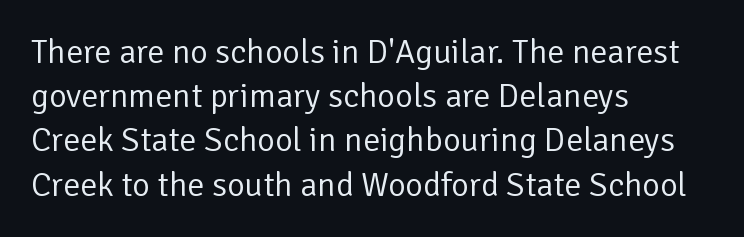
A roman cut, with each character standing at attention. A normal amount of white space separates one row of letters from the next. Is the block centered? No — it sits flush against the left margin. Proportional: the letters do not fall into vertical columns. Caption: standard tracking, unaltered.
